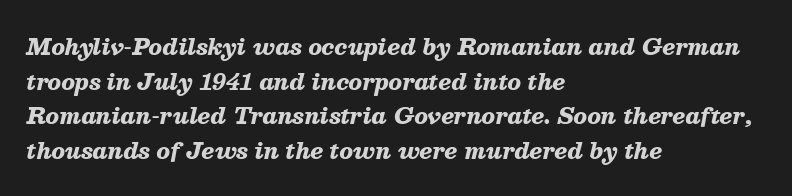
{"italic": "yes", "lean": "right", "slant_degrees": 13, "bold": "yes", "underline": "no", "align": "left", "line_spacing": "normal", "line_spacing_ratio": 1.57, "letter_spacing": "normal", "letter_spacing_em": 0.0, "glyph_px": 22}
